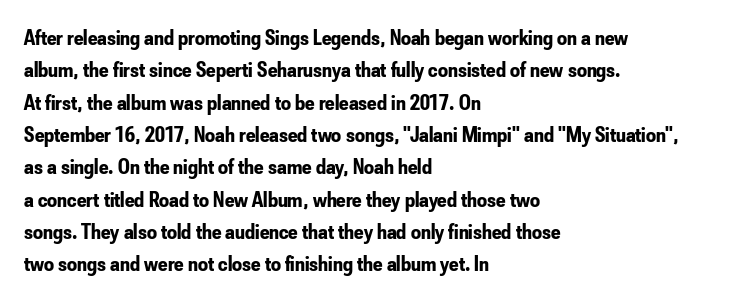
This block has exactly the height ordinary leading produces. A roman cut, with each character standing at attention. Typesetter's note: full bold, strokes at maximum text heaviness. The rendering anchors every line to the left-hand side.
